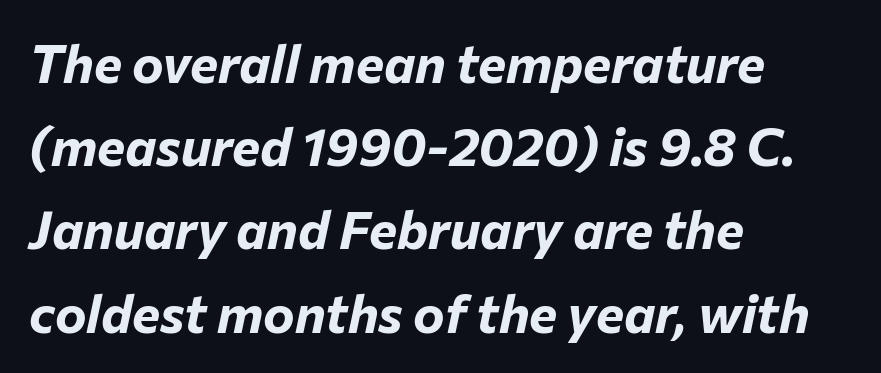
Type without underlining. This is heavy type, rendered in bold. Summary of vertical rhythm: regular, with standard interline spacing. These lines are rendered in a variable-pitch font. The text carries the slant typical of an italic or oblique font. The ragged edge is on the right, which tells us the setting is flush left.
